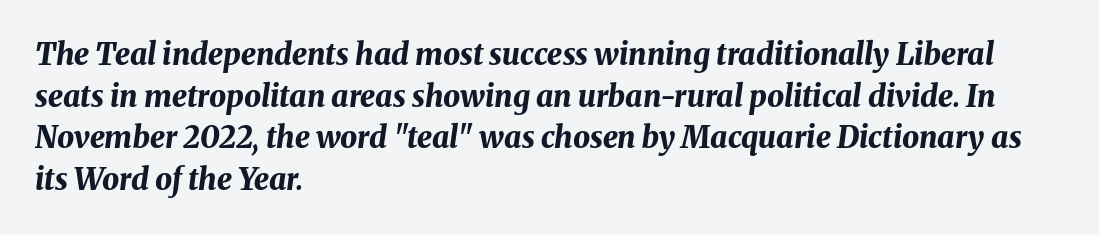
The image shows 30 px bold type, italic (leaning right); set left-aligned, normal line spacing (1.39x), normal letter spacing, not underlined; medium stroke contrast and a medium x-height.
